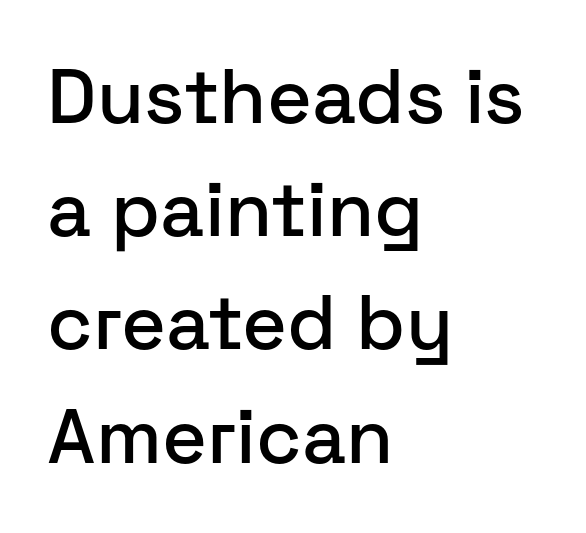
The image shows 77 px sans-serif type, upright; set left-aligned, normal line spacing (1.47x), normal letter spacing, not underlined; low stroke contrast and a medium x-height.
